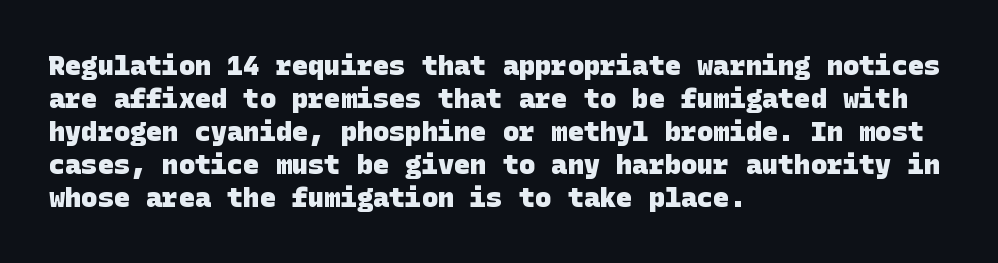
{"bold": "yes", "underline": "no", "align": "left", "line_spacing_ratio": 1.22, "letter_spacing": "normal", "letter_spacing_em": 0.0, "glyph_px": 27}
